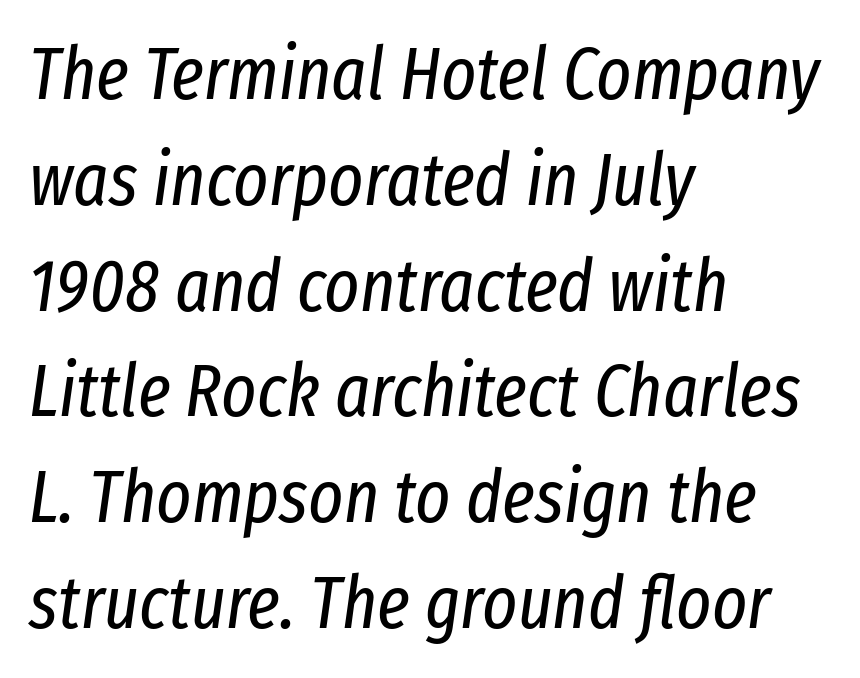
The image shows 74 px regular-weight, condensed type, italic (leaning right); set left-aligned, normal line spacing (1.43x), normal letter spacing, not underlined; low stroke contrast and a medium x-height.
